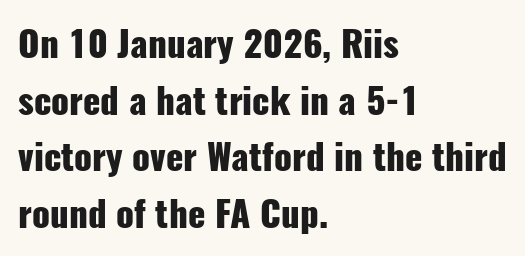
{"serif": "no", "italic": "no", "bold": "yes", "weight": "heavy", "width": "condensed", "stroke_contrast": "low", "x_height": "medium", "monospaced": "no", "underline": "no", "align": "left", "line_spacing": "normal", "line_spacing_ratio": 1.57, "letter_spacing": "normal", "letter_spacing_em": 0.0, "glyph_px": 36}
